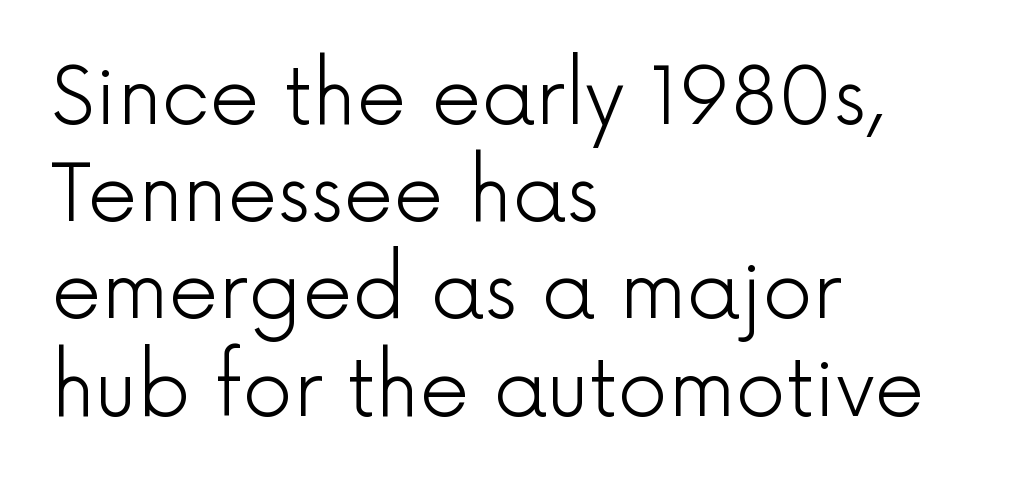
Q: Is the text bold? A: No.
Q: Is the text italic (slanted)? A: No, it is upright.
Q: Is the typeface a serif or a sans-serif typeface? A: Sans-serif.
Q: Is the text underlined? A: No.
Q: How is the paragraph aligned? A: Left-aligned.
Q: Is the spacing between letters normal or unusually wide? A: Normal.
Q: Width (condensed, normal, or wide)? A: Normal.
Q: x-height? A: Medium.
Q: Monospaced? A: No.
